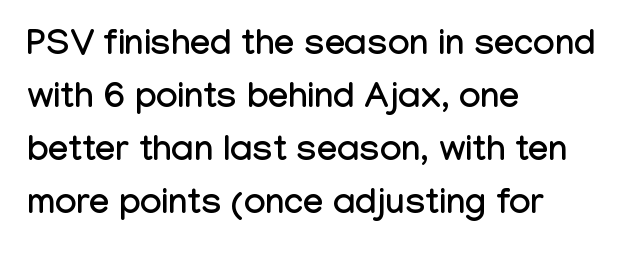
Q: Is the text italic (slanted)? A: No, it is upright.
Q: Is the typeface a serif or a sans-serif typeface? A: Sans-serif.
Q: Is the text underlined? A: No.
Q: How is the paragraph aligned? A: Left-aligned.
Q: Is the spacing between letters normal or unusually wide? A: Normal.
Q: Is the spacing between lines tight, normal or loose? A: Normal.
Q: Width (condensed, normal, or wide)? A: Condensed.
Q: Stroke contrast? A: Low.
Q: x-height? A: Medium.
Q: Monospaced? A: No.
